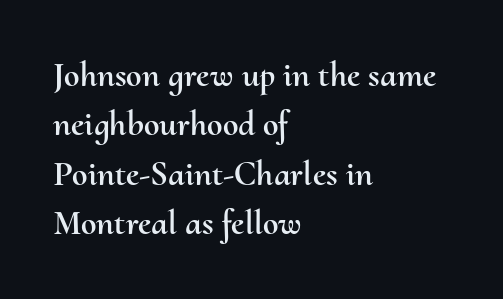
In terms of posture, this sample is upright. The face used here is rendered with its standard letterfit. The rag falls on the right side of this text block. Only glyphs here, with clear space below each row. Spacing verdict: proportional, widths tailored to each character. The line-height multiplier appears to be the usual default.
